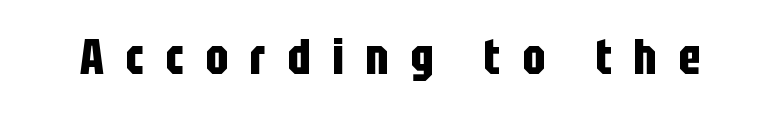
Q: Is the text bold? A: Yes.
Q: Is the text italic (slanted)? A: No, it is upright.
Q: Is the typeface a serif or a sans-serif typeface? A: Sans-serif.
Q: Is the text underlined? A: No.
Q: Is the spacing between letters normal or unusually wide? A: Unusually wide.
Q: Width (condensed, normal, or wide)? A: Condensed.
Q: Stroke contrast? A: Low.
Q: x-height? A: Large.
Q: Monospaced? A: No.
